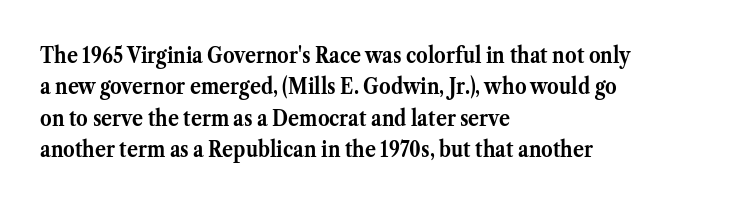
The image shows 23 px bold type, upright; set left-aligned, normal line spacing (1.36x), normal letter spacing, not underlined.
